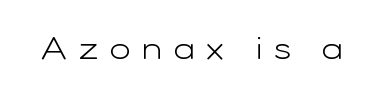
Descender tails drop into unmarked territory. The characters are drawn with everyday or finer stroke widths. Examine the stroke ends and you'll find no serifs. Character widths vary here, with narrow letters taking less room than wide ones. How are the letters spaced? Widely, with obvious added tracking. Posture: vertical.
